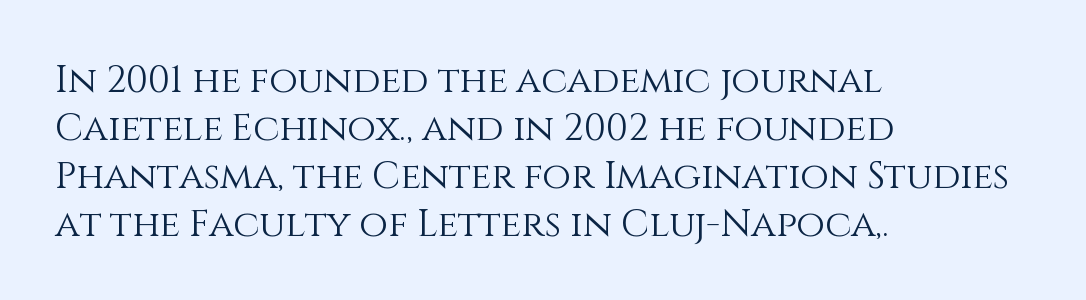
{"italic": "no", "bold": "no", "weight": "light", "width": "normal", "stroke_contrast": "medium", "x_height": "large", "monospaced": "no", "underline": "no", "align": "left", "line_spacing": "normal", "line_spacing_ratio": 1.3, "letter_spacing": "normal", "letter_spacing_em": 0.0, "glyph_px": 37}
